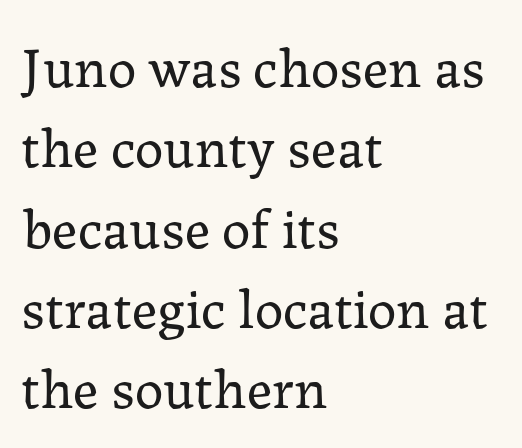
The image shows 57 px regular-weight serif type, upright; set left-aligned, normal line spacing (1.41x), normal letter spacing, not underlined; low stroke contrast and a medium x-height.
